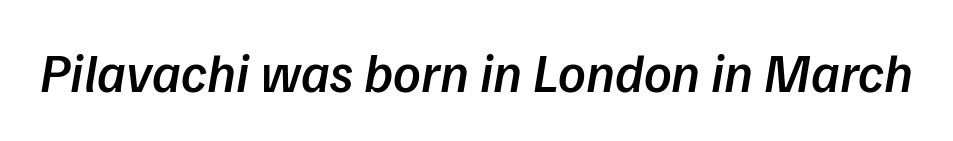
The image shows 54 px semibold sans-serif type; set normal letter spacing, not underlined; low stroke contrast and a medium x-height.
